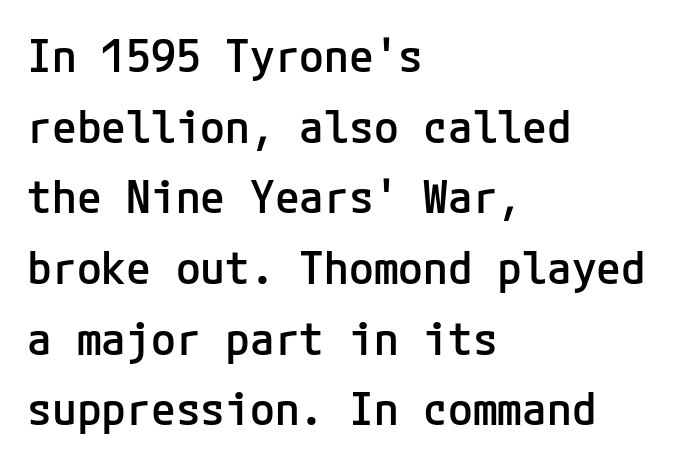
The image shows 45 px semibold sans-serif type, upright; set left-aligned, normal line spacing (1.57x), normal letter spacing, not underlined; low stroke contrast and a medium x-height.
